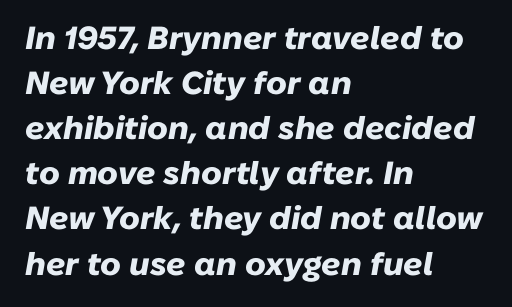
Q: Is the text bold? A: Yes.
Q: Is the text italic (slanted)? A: Yes, it leans right by about 10 degrees.
Q: Is the text underlined? A: No.
Q: How is the paragraph aligned? A: Left-aligned.
Q: Is the spacing between letters normal or unusually wide? A: Normal.
Q: Is the spacing between lines tight, normal or loose? A: Normal.
Q: Width (condensed, normal, or wide)? A: Normal.
Q: Stroke contrast? A: Low.
Q: x-height? A: Medium.
Q: Monospaced? A: No.
